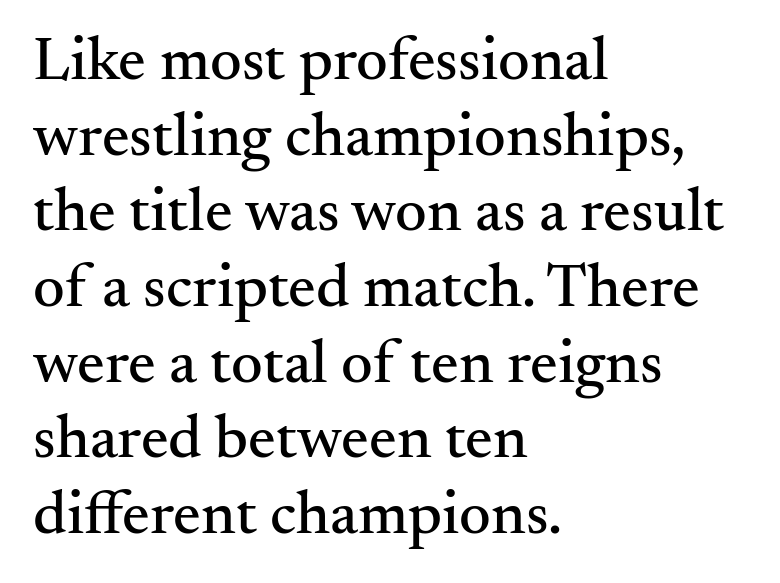
{"serif": "yes", "italic": "no", "width": "normal", "stroke_contrast": "medium", "x_height": "small", "monospaced": "no", "underline": "no", "align": "left", "line_spacing_ratio": 1.22, "letter_spacing": "normal", "letter_spacing_em": 0.0, "glyph_px": 62}
